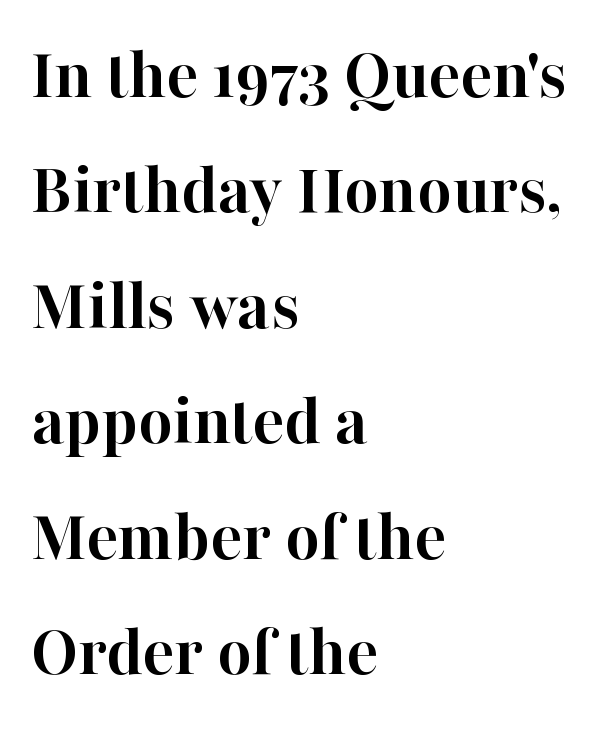
Examine the stroke ends and you'll spot serifs. The lines in this sample share a left origin and differ only in where they stop. Honestly, the letter spacing is just normal — you wouldn't notice it. These lines sit exactly where default settings would place them.
